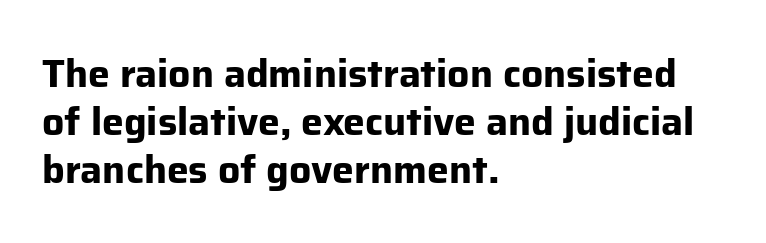
The image shows 39 px bold sans-serif type, upright; set left-aligned, line spacing 1.23x, normal letter spacing, not underlined; low stroke contrast and a medium x-height.
